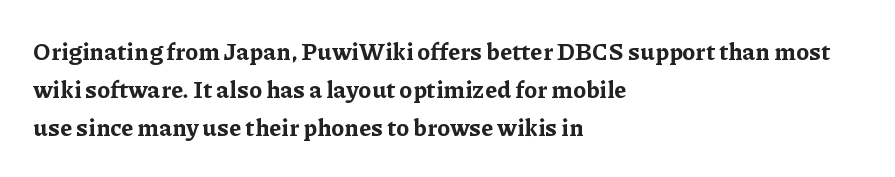
{"italic": "no", "bold": "yes", "underline": "no", "align": "left", "line_spacing": "normal", "line_spacing_ratio": 1.58, "letter_spacing": "normal", "letter_spacing_em": 0.0, "glyph_px": 24}
